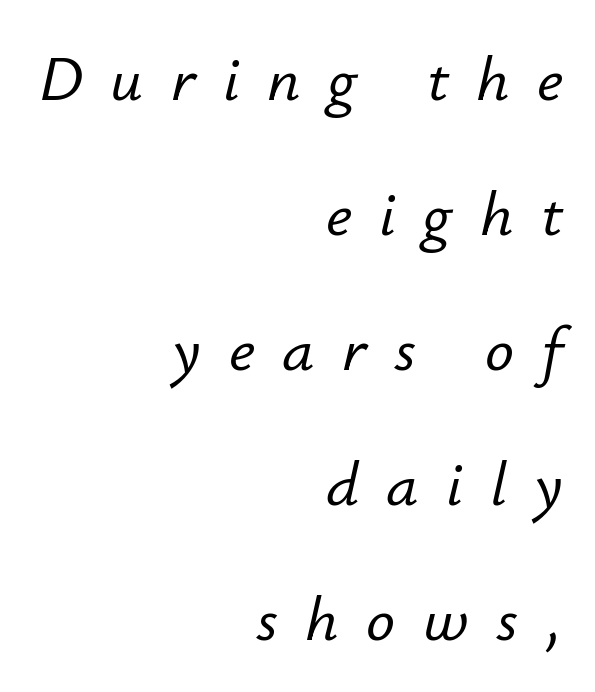
The image shows 64 px text type, italic (leaning right); set right-aligned, loose line spacing (2.11x), unusually wide letter spacing (+0.43 em), not underlined; low stroke contrast and a small x-height.
